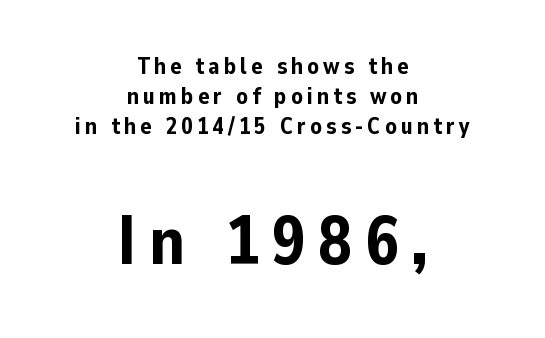
Q: Is the text bold? A: Yes.
Q: Is the text italic (slanted)? A: No, it is upright.
Q: Is the typeface a serif or a sans-serif typeface? A: Sans-serif.
Q: Is the text underlined? A: No.
Q: How is the paragraph aligned? A: Centered.
Q: Is the spacing between lines tight, normal or loose? A: Normal.
Q: Which block of text is set in a larger size, the first (top) or the second (bottom)? A: The second (bottom) one.
Q: Width (condensed, normal, or wide)? A: Normal.
Q: Stroke contrast? A: Low.
Q: x-height? A: Medium.
Q: Monospaced? A: No.
